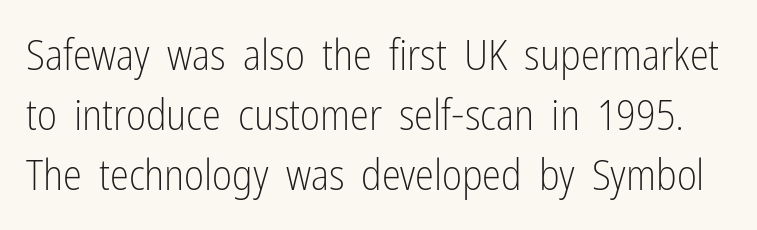
{"serif": "no", "italic": "no", "bold": "no", "weight": "light", "width": "condensed", "stroke_contrast": "low", "x_height": "medium", "monospaced": "no", "underline": "no", "line_spacing": "normal", "line_spacing_ratio": 1.4, "letter_spacing": "normal", "letter_spacing_em": 0.0, "glyph_px": 43}
